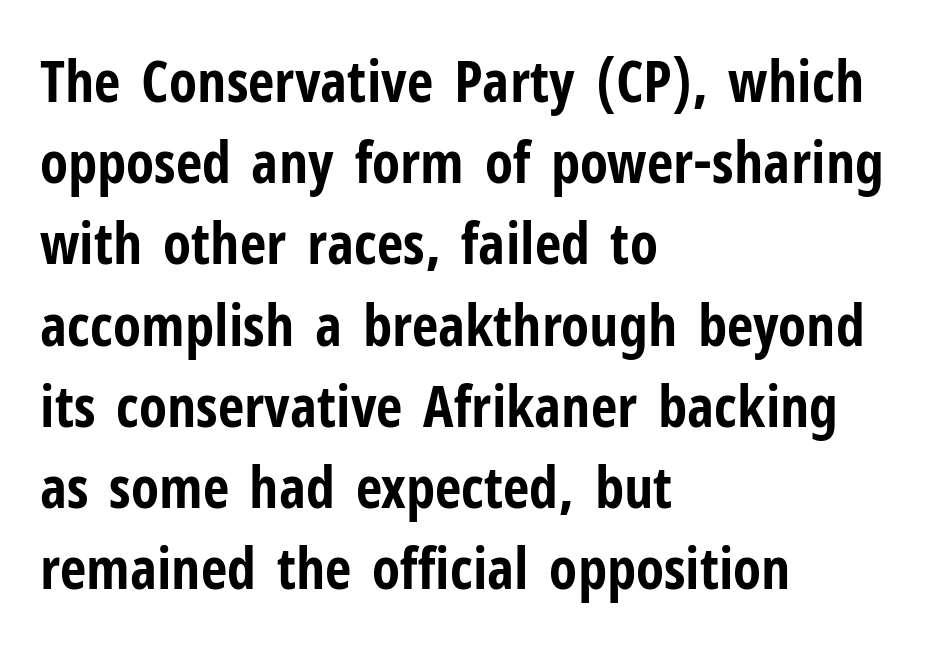
Q: Is the text bold? A: Yes.
Q: Is the text italic (slanted)? A: No, it is upright.
Q: Is the typeface a serif or a sans-serif typeface? A: Sans-serif.
Q: Is the text underlined? A: No.
Q: How is the paragraph aligned? A: Left-aligned.
Q: Is the spacing between letters normal or unusually wide? A: Normal.
Q: Is the spacing between lines tight, normal or loose? A: Normal.
Q: Width (condensed, normal, or wide)? A: Condensed.
Q: Stroke contrast? A: Low.
Q: x-height? A: Medium.
Q: Monospaced? A: No.
